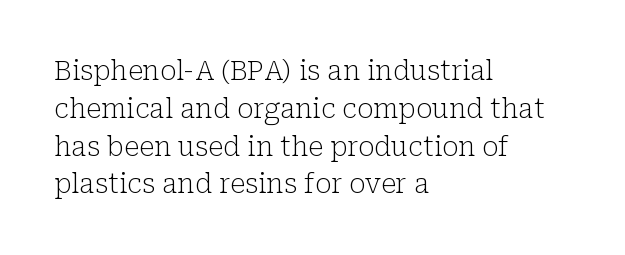
Q: Is the text bold? A: No.
Q: Is the text italic (slanted)? A: No, it is upright.
Q: Is the text underlined? A: No.
Q: How is the paragraph aligned? A: Left-aligned.
Q: Is the spacing between letters normal or unusually wide? A: Normal.
Q: Is the spacing between lines tight, normal or loose? A: Normal.
